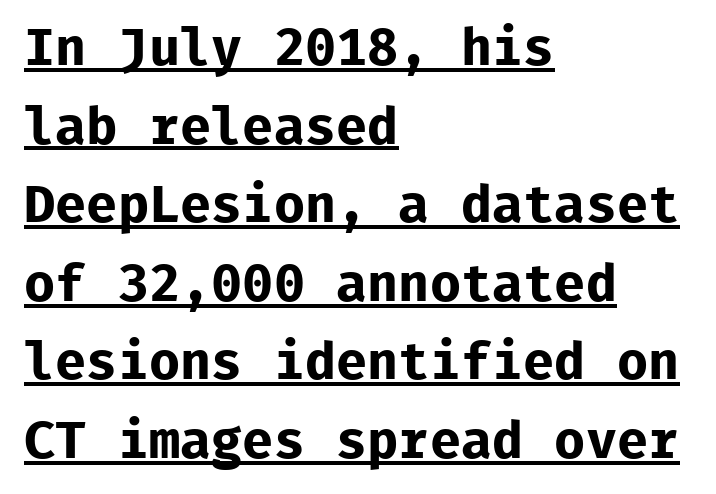
Q: Is the text bold? A: Yes.
Q: Is the text italic (slanted)? A: No, it is upright.
Q: Is the typeface a serif or a sans-serif typeface? A: Sans-serif.
Q: Is the text underlined? A: Yes.
Q: How is the paragraph aligned? A: Left-aligned.
Q: Is the spacing between letters normal or unusually wide? A: Normal.
Q: Is the spacing between lines tight, normal or loose? A: Normal.
Q: Width (condensed, normal, or wide)? A: Normal.
Q: Stroke contrast? A: Low.
Q: x-height? A: Medium.
Q: Monospaced? A: Yes.
